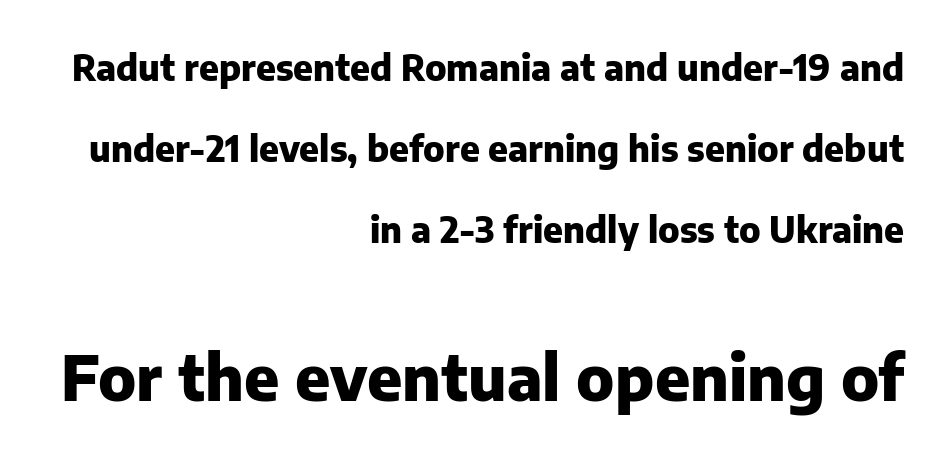
{"serif": "no", "italic": "no", "bold": "yes", "weight": "heavy", "width": "normal", "stroke_contrast": "low", "x_height": "medium", "monospaced": "no", "underline": "no", "align": "right", "line_spacing": "loose", "line_spacing_ratio": 2.32, "letter_spacing": "normal", "letter_spacing_em": 0.0, "larger_block": "second", "size_ratio": 1.77, "glyph_px": 62}
